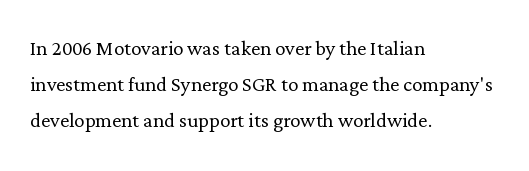
Q: Is the text bold? A: No.
Q: Is the text italic (slanted)? A: No, it is upright.
Q: Is the text underlined? A: No.
Q: How is the paragraph aligned? A: Left-aligned.
Q: Is the spacing between letters normal or unusually wide? A: Normal.
Q: Is the spacing between lines tight, normal or loose? A: Normal.
